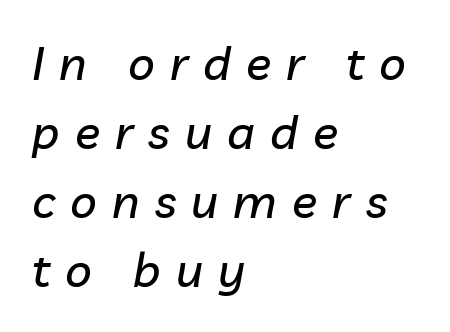
{"italic": "yes", "lean": "right", "slant_degrees": 10, "width": "normal", "stroke_contrast": "low", "x_height": "medium", "monospaced": "no", "underline": "no", "align": "left", "line_spacing": "normal", "line_spacing_ratio": 1.47, "letter_spacing": "wide", "letter_spacing_em": 0.32, "glyph_px": 47}
